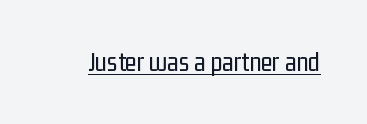
Q: Is the text bold? A: No.
Q: Is the text italic (slanted)? A: No, it is upright.
Q: Is the text underlined? A: Yes.
Q: Is the spacing between letters normal or unusually wide? A: Normal.
